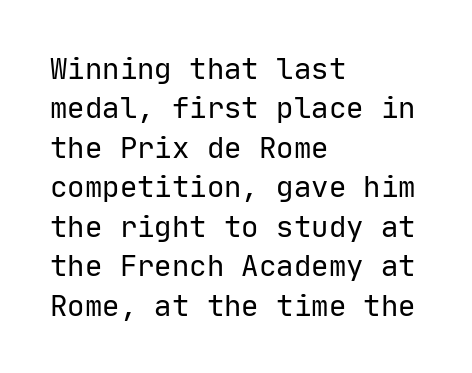
The image shows 29 px regular-weight sans-serif type, upright, monospaced; set left-aligned, normal line spacing (1.36x), normal letter spacing, not underlined; low stroke contrast and a medium x-height.
